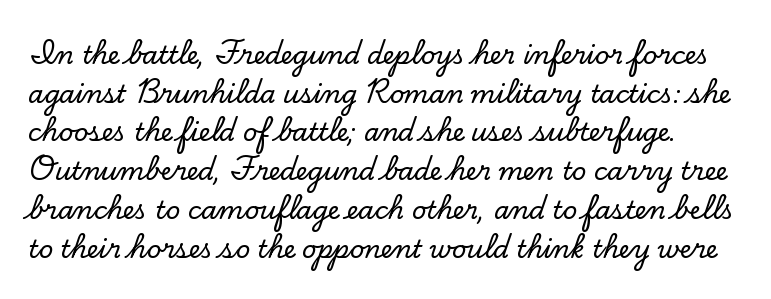
{"underline": "no", "line_spacing": "normal", "line_spacing_ratio": 1.55, "letter_spacing": "normal", "letter_spacing_em": 0.0, "glyph_px": 25}
